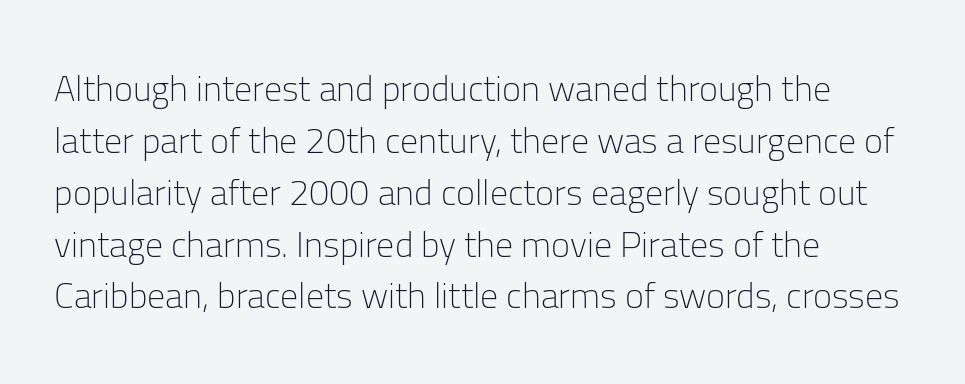
The image shows 36 px light sans-serif type, upright; set left-aligned, normal line spacing (1.44x), normal letter spacing, not underlined; low stroke contrast and a medium x-height.
